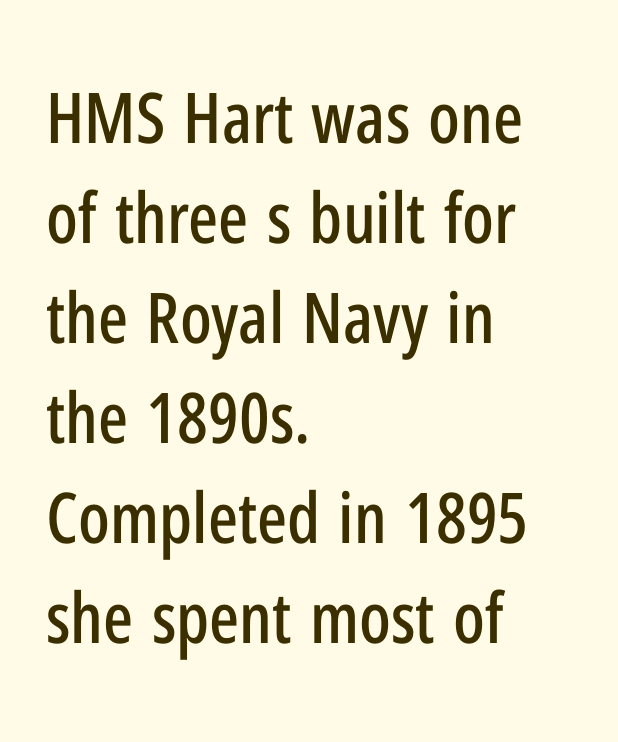
Q: Is the text italic (slanted)? A: No, it is upright.
Q: Is the typeface a serif or a sans-serif typeface? A: Sans-serif.
Q: Is the text underlined? A: No.
Q: How is the paragraph aligned? A: Left-aligned.
Q: Is the spacing between letters normal or unusually wide? A: Normal.
Q: Is the spacing between lines tight, normal or loose? A: Normal.
Q: Width (condensed, normal, or wide)? A: Condensed.
Q: Stroke contrast? A: Low.
Q: x-height? A: Medium.
Q: Monospaced? A: No.
